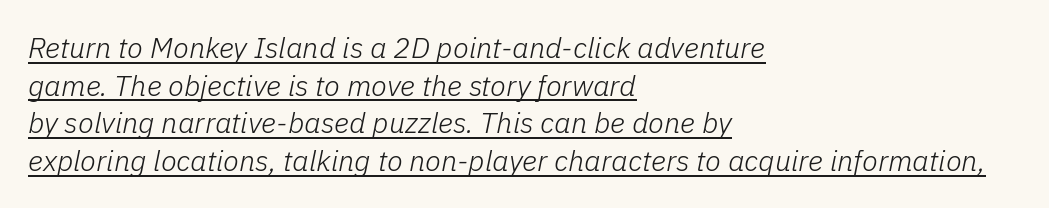
The image shows 29 px light type, italic (leaning right); set left-aligned, normal line spacing (1.3x), normal letter spacing, underlined; low stroke contrast and a medium x-height.
